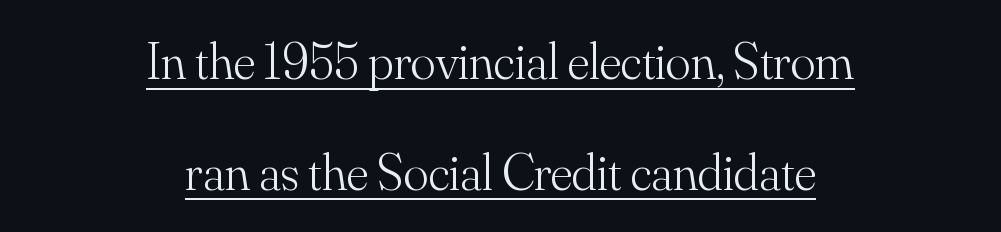
Q: Is the text bold? A: No.
Q: Is the text italic (slanted)? A: No, it is upright.
Q: Is the typeface a serif or a sans-serif typeface? A: Serif.
Q: Is the text underlined? A: Yes.
Q: How is the paragraph aligned? A: Centered.
Q: Is the spacing between letters normal or unusually wide? A: Normal.
Q: Is the spacing between lines tight, normal or loose? A: Loose.
Q: Width (condensed, normal, or wide)? A: Normal.
Q: Stroke contrast? A: Medium.
Q: x-height? A: Small.
Q: Monospaced? A: No.
